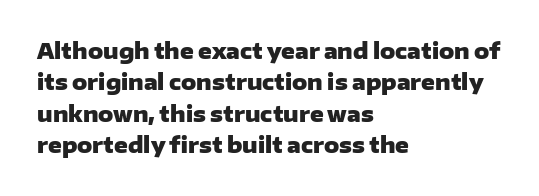
Q: Is the text bold? A: Yes.
Q: Is the text italic (slanted)? A: No, it is upright.
Q: Is the text underlined? A: No.
Q: How is the paragraph aligned? A: Left-aligned.
Q: Is the spacing between letters normal or unusually wide? A: Normal.
Q: Is the spacing between lines tight, normal or loose? A: Normal.
